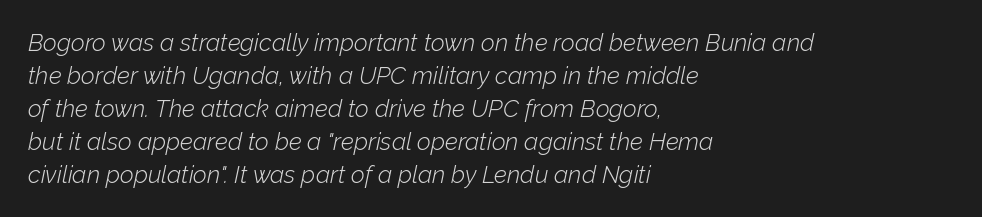
The image shows 24 px text type, italic (leaning right); set left-aligned, normal line spacing (1.37x), normal letter spacing, not underlined.
